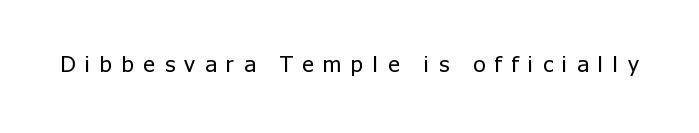
Caption: face not bold, strokes unweighted. Every character sits straight up, as roman type does. Letter spacing: wide. Nobody drew a line under any word here.
